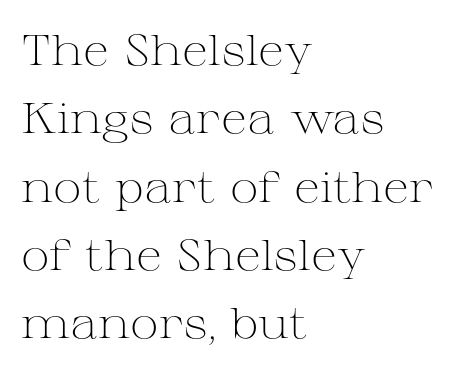
Descenders are the only things crossing below the line. Does the leading feel generous? No, just average. The characters are drawn with everyday or finer stroke widths. You can tell from the footed stems that serif type was used.
